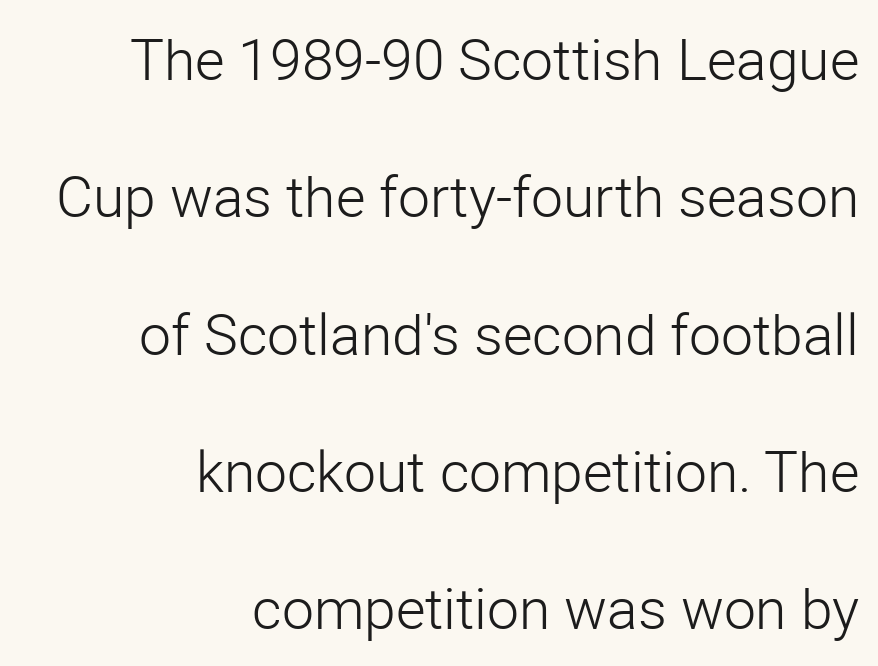
The image shows 57 px light sans-serif type, upright; set right-aligned, loose line spacing (2.41x), normal letter spacing, not underlined; low stroke contrast and a medium x-height.
